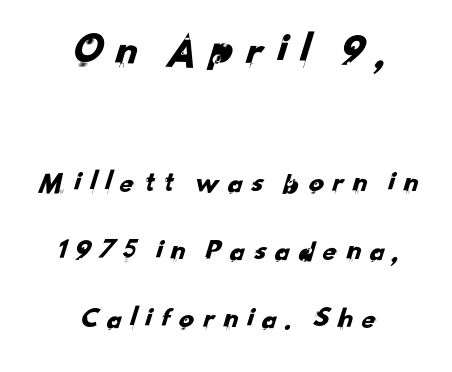
Q: Is the typeface a serif or a sans-serif typeface? A: Sans-serif.
Q: Is the text underlined? A: No.
Q: How is the paragraph aligned? A: Centered.
Q: Is the spacing between letters normal or unusually wide? A: Unusually wide.
Q: Is the spacing between lines tight, normal or loose? A: Loose.
Q: Which block of text is set in a larger size, the first (top) or the second (bottom)? A: The first (top) one.
Q: Width (condensed, normal, or wide)? A: Normal.
Q: Stroke contrast? A: Low.
Q: x-height? A: Small.
Q: Monospaced? A: No.
